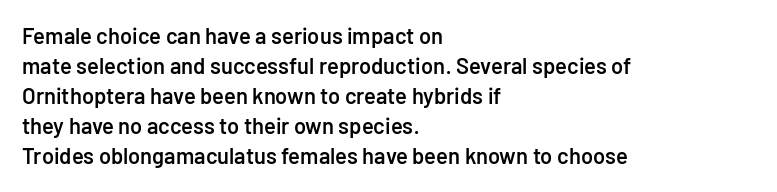
Q: Is the text bold? A: Semi-bold.
Q: Is the text italic (slanted)? A: No, it is upright.
Q: Is the text underlined? A: No.
Q: How is the paragraph aligned? A: Left-aligned.
Q: Is the spacing between letters normal or unusually wide? A: Normal.
Q: Is the spacing between lines tight, normal or loose? A: Normal.
